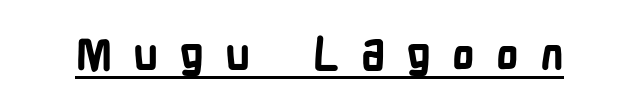
{"serif": "no", "italic": "no", "bold": "yes", "weight": "bold", "width": "condensed", "stroke_contrast": "low", "x_height": "medium", "monospaced": "no", "underline": "yes", "letter_spacing": "wide", "letter_spacing_em": 0.47, "glyph_px": 45}
